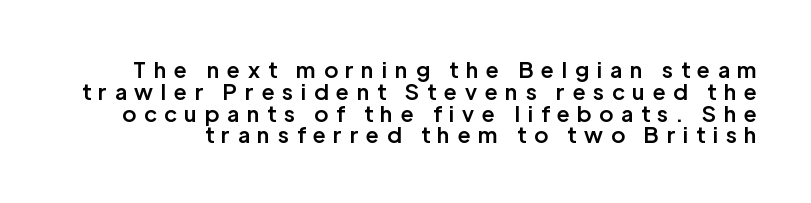
The specimen reads as upright at a glance. Type without underlining. Display-style spreading of the glyphs; the letterfit is very open. The line-height multiplier appears low, near solid setting. The glyphs have the mass of a demibold cut, below bold.
